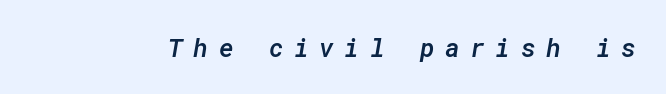
Anything drawn beneath the words? Only blank space. Here the glyphs are tracked loosely, breaking word shapes into spaced letters. On the weight axis this lands at semibold, roughly 600. It's the slanting kind of type.
